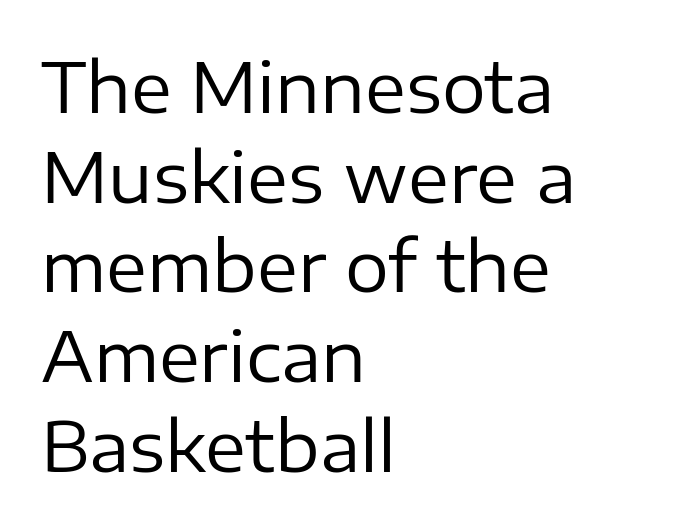
The weight tops out at a normal text grade. Spacing between characters is what you'd get straight out of the box. Each letter's strokes conclude bluntly, with no projecting serifs. The rendering uses a moderate line-height, typical for paragraphs. The lines in this sample share a left origin and differ only in where they stop. Looks like regular typesetting: each glyph gets only the width it needs.
